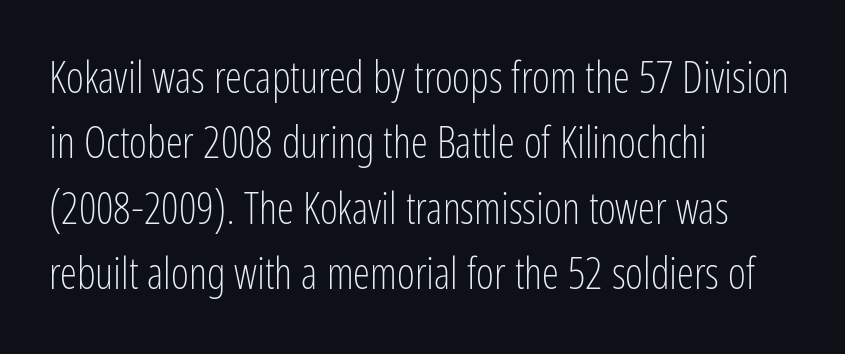
The image shows 43 px light, condensed sans-serif type, upright; set left-aligned, normal line spacing (1.52x), normal letter spacing, not underlined; low stroke contrast and a medium x-height.
